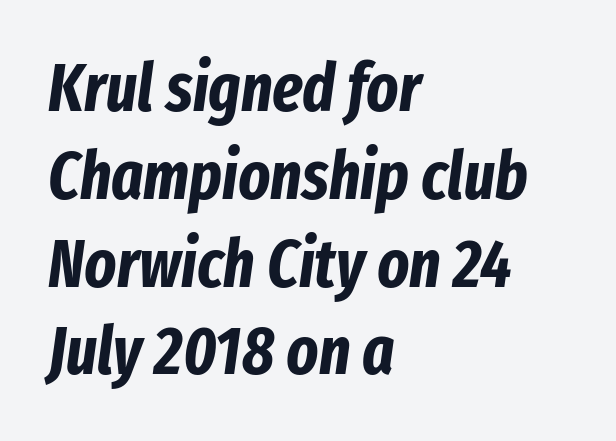
The image shows 67 px bold, condensed type, italic (leaning right); set left-aligned, normal line spacing (1.31x), normal letter spacing, not underlined; low stroke contrast and a medium x-height.
